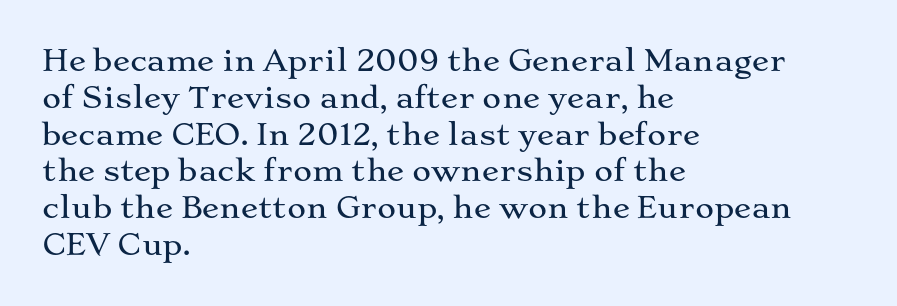
{"serif": "yes", "italic": "no", "width": "wide", "stroke_contrast": "medium", "x_height": "medium", "monospaced": "no", "underline": "no", "align": "left", "line_spacing": "normal", "line_spacing_ratio": 1.27, "letter_spacing": "normal", "letter_spacing_em": 0.0, "glyph_px": 29}
